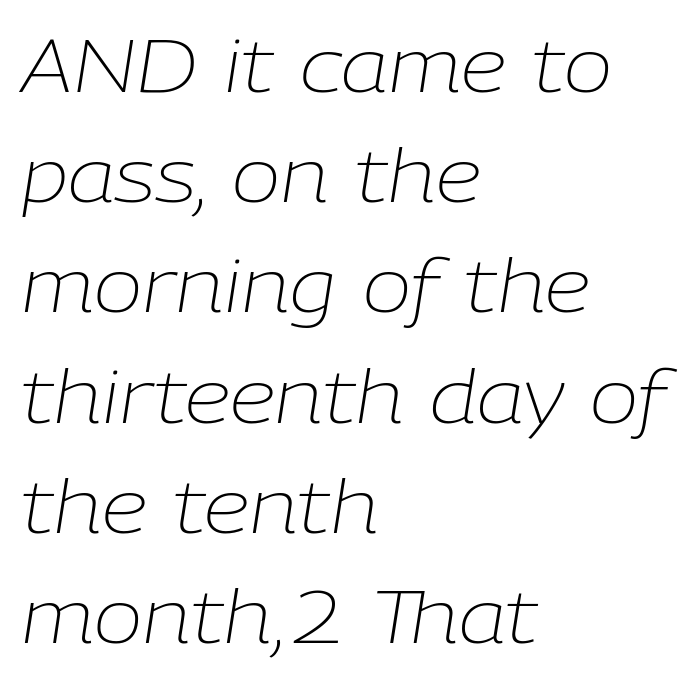
The image shows 73 px light type, italic (leaning right); set left-aligned, normal line spacing (1.51x), normal letter spacing, not underlined; low stroke contrast and a medium x-height.
